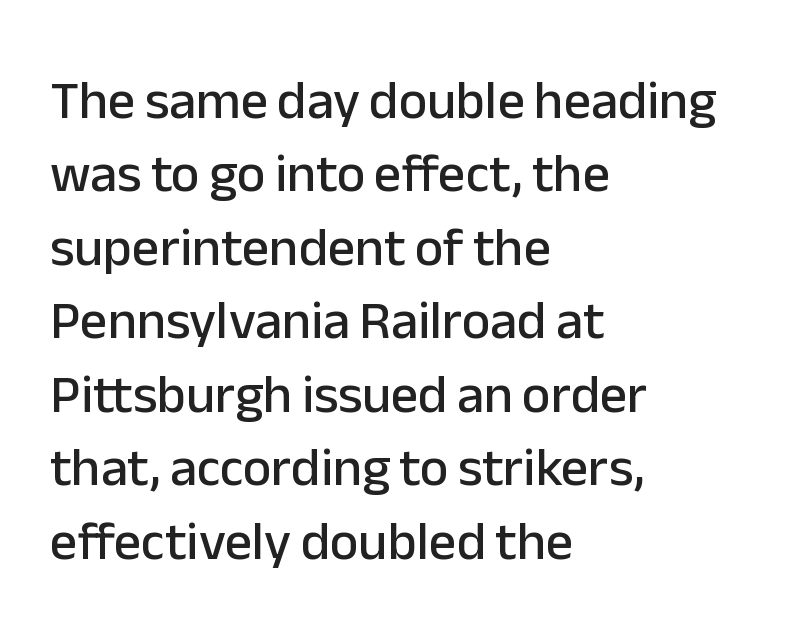
Q: Is the text italic (slanted)? A: No, it is upright.
Q: Is the typeface a serif or a sans-serif typeface? A: Sans-serif.
Q: Is the text underlined? A: No.
Q: How is the paragraph aligned? A: Left-aligned.
Q: Is the spacing between letters normal or unusually wide? A: Normal.
Q: Is the spacing between lines tight, normal or loose? A: Normal.
Q: Width (condensed, normal, or wide)? A: Normal.
Q: Stroke contrast? A: Low.
Q: x-height? A: Medium.
Q: Monospaced? A: No.
